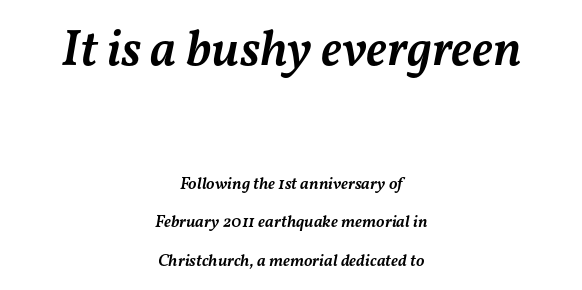
Q: Is the text bold? A: Semi-bold.
Q: Is the text italic (slanted)? A: Yes, it leans right by about 11 degrees.
Q: Is the text underlined? A: No.
Q: How is the paragraph aligned? A: Centered.
Q: Is the spacing between letters normal or unusually wide? A: Normal.
Q: Is the spacing between lines tight, normal or loose? A: Loose.
Q: Which block of text is set in a larger size, the first (top) or the second (bottom)? A: The first (top) one.
Q: Width (condensed, normal, or wide)? A: Normal.
Q: Stroke contrast? A: Medium.
Q: x-height? A: Medium.
Q: Monospaced? A: No.
